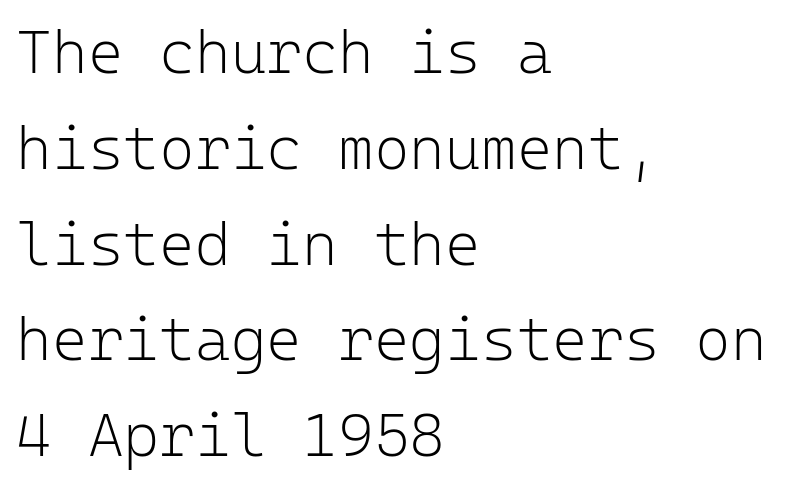
The image shows 61 px light sans-serif type, upright, monospaced; set left-aligned, normal line spacing (1.57x), normal letter spacing, not underlined; low stroke contrast and a medium x-height.
